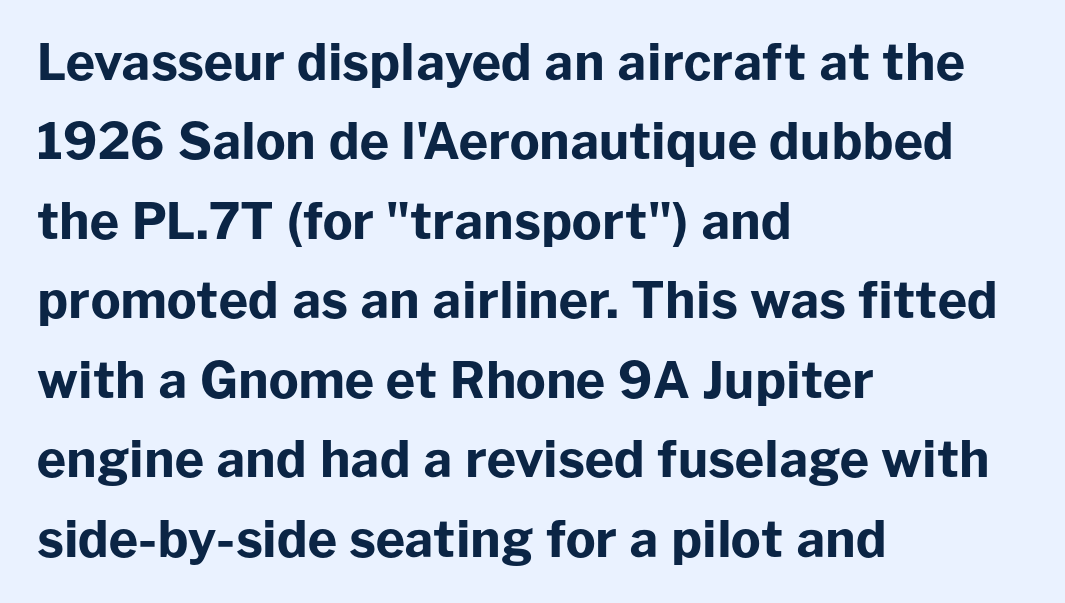
Every row of glyphs begins at an identical x-position on the left. Italic? Not at all — the glyphs are vertical. Is there much room between lines? A standard amount, neither cramped nor airy. Check under the words: just untouched page. Do the characters align in a grid? No, the font is proportional. Does the type have serifs? No, each stem ends abruptly.
